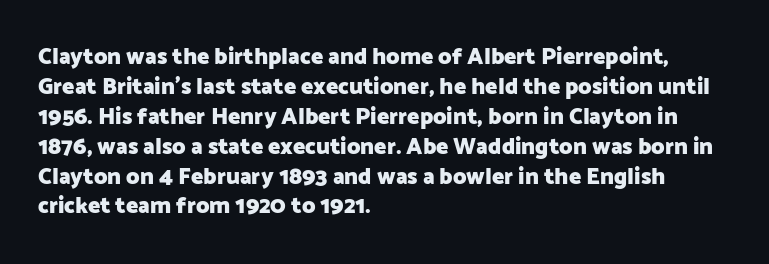
{"italic": "no", "bold": "yes", "underline": "no", "align": "left", "line_spacing": "normal", "line_spacing_ratio": 1.3, "letter_spacing": "normal", "letter_spacing_em": 0.0, "glyph_px": 23}
